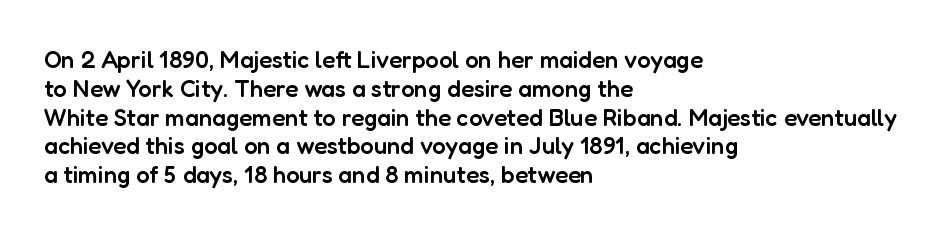
Line beginnings align vertically; line endings do not. The string is rendered with underlining switched off. Emphasis by weight is partial: semibold. Italic? Not at all — the glyphs are vertical. Caption: standard tracking, unaltered.
